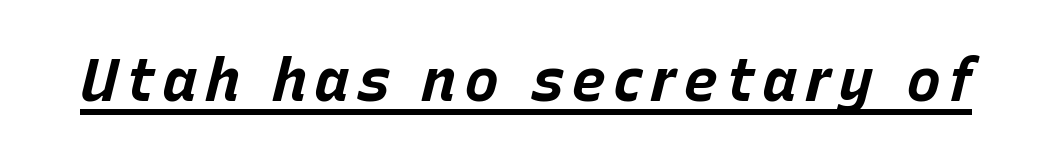
The image shows 59 px bold type, italic (leaning right); set underlined; low stroke contrast and a large x-height.
